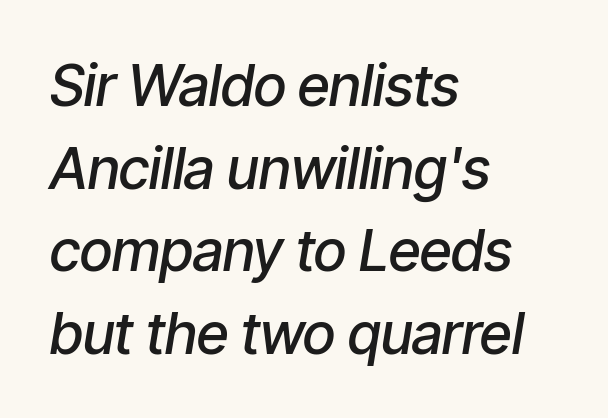
The image shows 57 px semibold, condensed type, italic (leaning right); set left-aligned, normal line spacing (1.45x), normal letter spacing, not underlined; low stroke contrast and a medium x-height.
